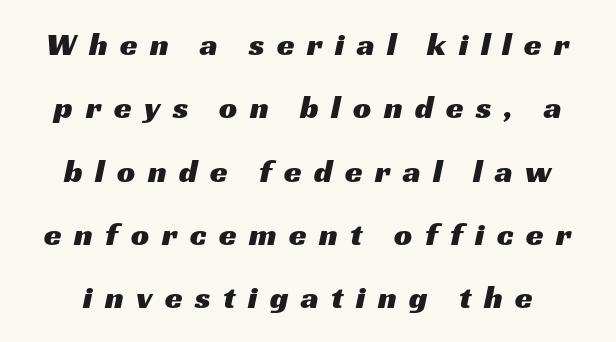
{"serif": "no", "width": "wide", "stroke_contrast": "medium", "x_height": "medium", "monospaced": "no", "underline": "no", "line_spacing": "loose", "line_spacing_ratio": 1.98, "letter_spacing": "wide", "letter_spacing_em": 0.39, "glyph_px": 32}
